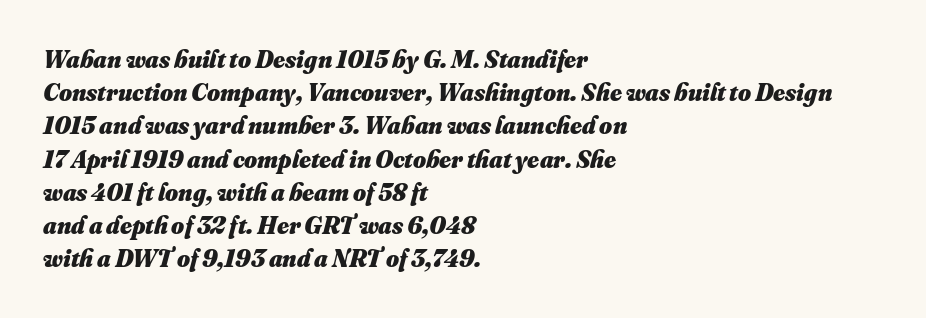
The image shows 25 px bold type; set left-aligned, normal line spacing (1.33x), normal letter spacing, not underlined.
